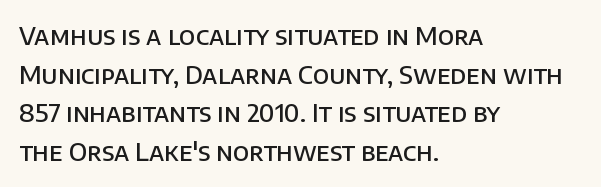
The image shows 25 px text type, upright; set left-aligned, normal line spacing (1.55x), normal letter spacing, not underlined.
